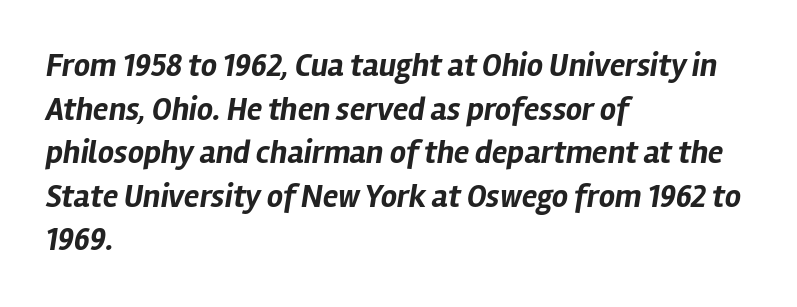
The image shows 32 px bold type, italic (leaning right); set left-aligned, normal line spacing (1.36x), normal letter spacing, not underlined; low stroke contrast and a medium x-height.
